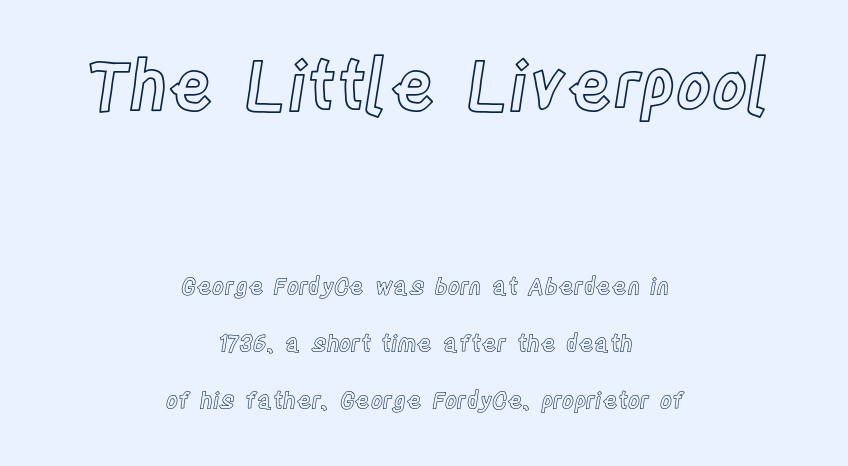
Q: Is the text italic (slanted)? A: Yes.
Q: Is the text underlined? A: No.
Q: How is the paragraph aligned? A: Centered.
Q: Is the spacing between letters normal or unusually wide? A: Normal.
Q: Is the spacing between lines tight, normal or loose? A: Loose.
Q: Which block of text is set in a larger size, the first (top) or the second (bottom)? A: The first (top) one.
Q: Width (condensed, normal, or wide)? A: Condensed.
Q: x-height? A: Large.
Q: Monospaced? A: No.
